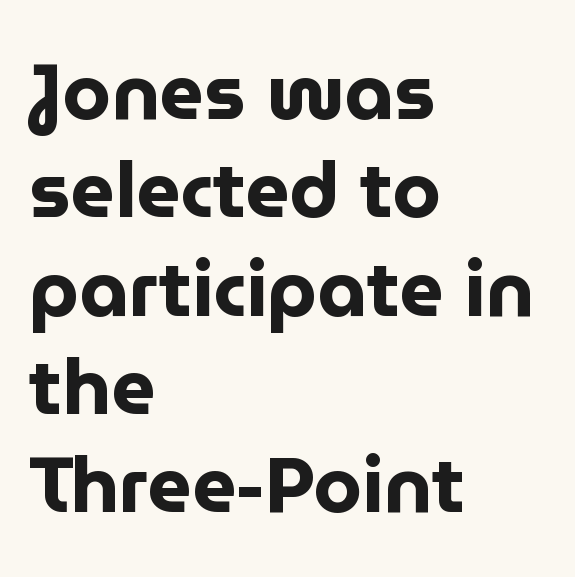
{"serif": "no", "italic": "no", "bold": "yes", "weight": "bold", "width": "normal", "stroke_contrast": "low", "x_height": "medium", "monospaced": "no", "underline": "no", "align": "left", "line_spacing": "normal", "line_spacing_ratio": 1.26, "letter_spacing": "normal", "letter_spacing_em": 0.0, "glyph_px": 78}
